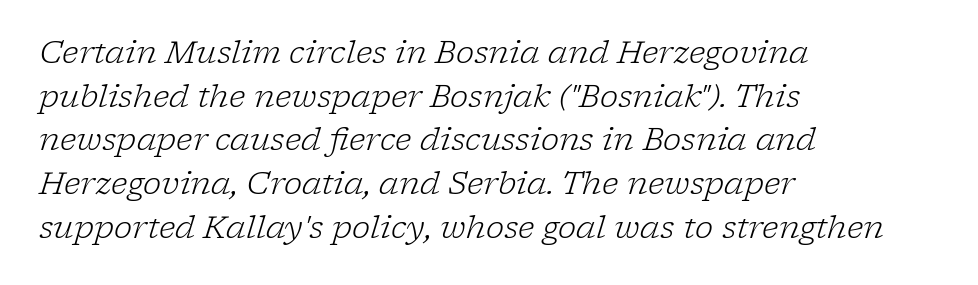
{"serif": "yes", "italic": "yes", "lean": "right", "slant_degrees": 17, "bold": "no", "weight": "light", "width": "normal", "stroke_contrast": "low", "x_height": "medium", "monospaced": "no", "underline": "no", "align": "left", "line_spacing": "normal", "line_spacing_ratio": 1.41, "letter_spacing": "normal", "letter_spacing_em": 0.0, "glyph_px": 31}
